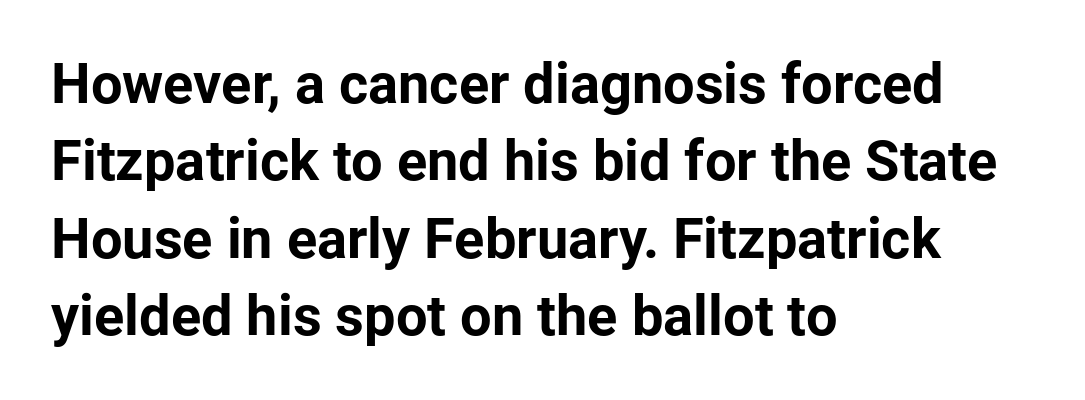
The image shows 56 px bold sans-serif type, upright; set left-aligned, normal line spacing (1.38x), normal letter spacing, not underlined; low stroke contrast and a medium x-height.
